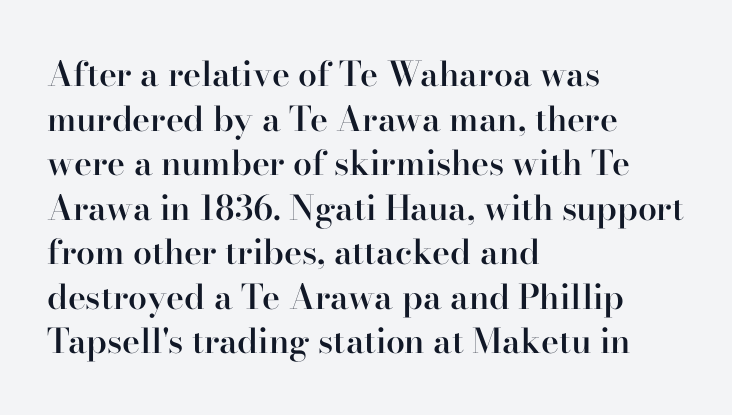
Q: Is the text bold? A: Semi-bold.
Q: Is the text italic (slanted)? A: No, it is upright.
Q: Is the typeface a serif or a sans-serif typeface? A: Serif.
Q: Is the text underlined? A: No.
Q: How is the paragraph aligned? A: Left-aligned.
Q: Is the spacing between letters normal or unusually wide? A: Normal.
Q: Is the spacing between lines tight, normal or loose? A: Normal.
Q: Width (condensed, normal, or wide)? A: Normal.
Q: Stroke contrast? A: High.
Q: x-height? A: Small.
Q: Monospaced? A: No.
